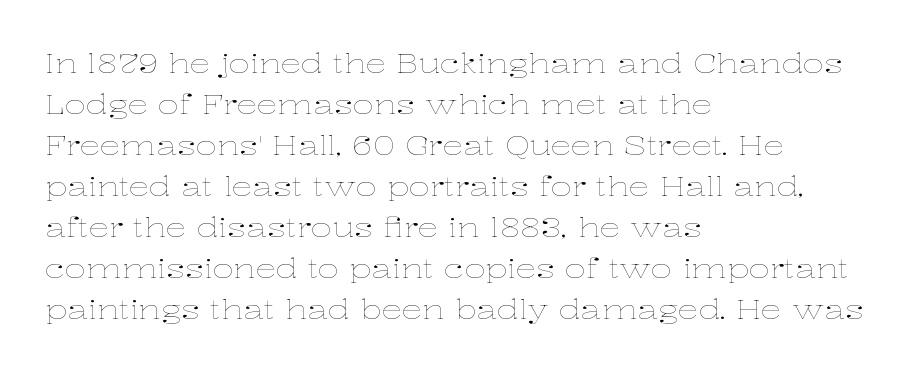
Q: Is the text bold? A: No.
Q: Is the text italic (slanted)? A: No, it is upright.
Q: Is the text underlined? A: No.
Q: How is the paragraph aligned? A: Left-aligned.
Q: Is the spacing between letters normal or unusually wide? A: Normal.
Q: Is the spacing between lines tight, normal or loose? A: Normal.
